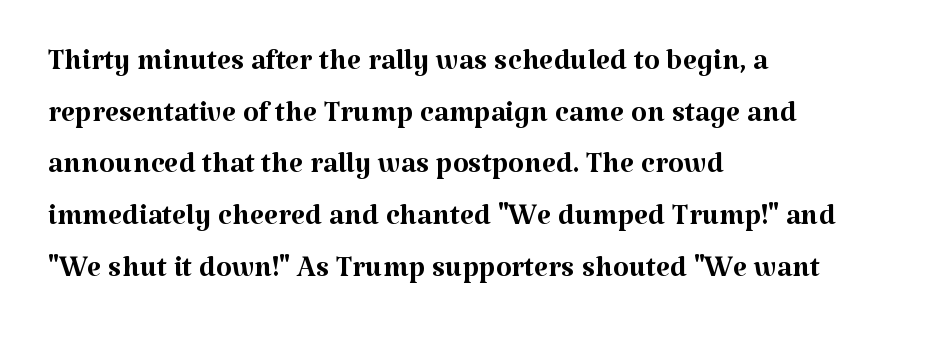
{"serif": "yes", "italic": "no", "bold": "no", "weight": "regular", "width": "normal", "stroke_contrast": "medium", "x_height": "medium", "monospaced": "no", "underline": "no", "align": "left", "line_spacing": "normal", "line_spacing_ratio": 1.26, "letter_spacing": "normal", "letter_spacing_em": 0.0, "glyph_px": 41}
